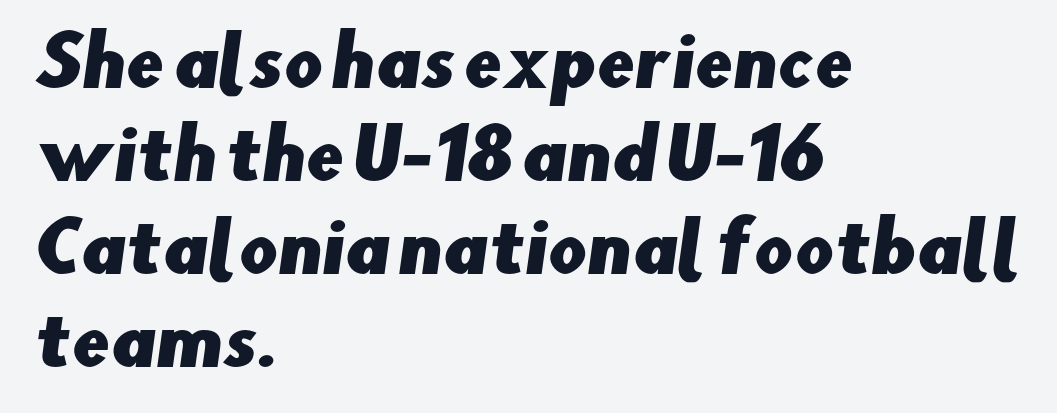
The image shows 68 px sans-serif type; set left-aligned, normal line spacing (1.37x), normal letter spacing, not underlined; low stroke contrast and a small x-height.
